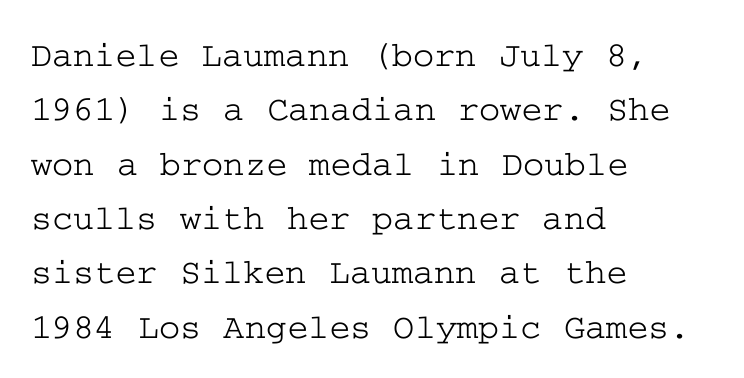
{"serif": "yes", "italic": "no", "width": "wide", "stroke_contrast": "low", "x_height": "medium", "underline": "no", "align": "left", "line_spacing": "normal", "line_spacing_ratio": 1.51, "letter_spacing": "normal", "letter_spacing_em": 0.0, "glyph_px": 36}
